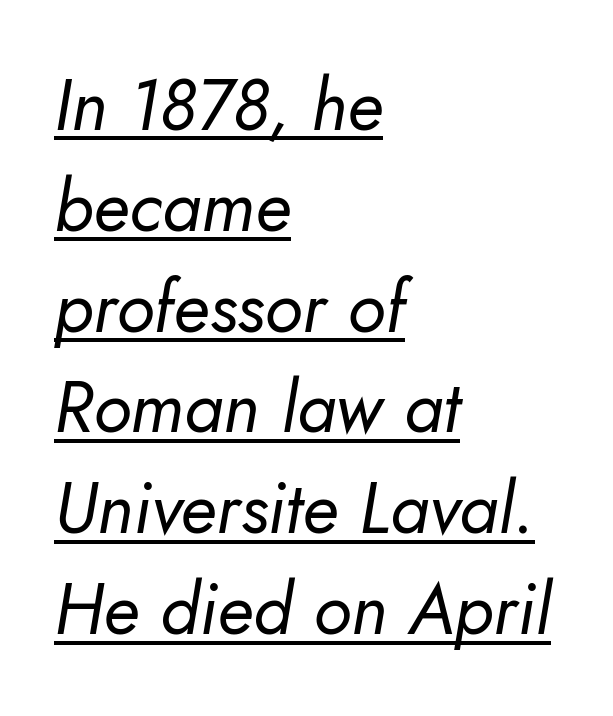
{"serif": "no", "bold": "no", "weight": "regular", "width": "normal", "stroke_contrast": "low", "x_height": "small", "monospaced": "no", "underline": "yes", "align": "left", "line_spacing": "normal", "line_spacing_ratio": 1.42, "letter_spacing": "normal", "letter_spacing_em": 0.0, "glyph_px": 71}
